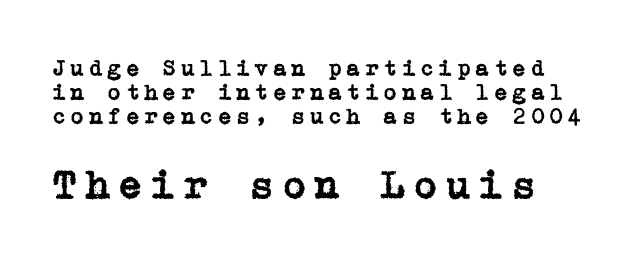
Q: Is the text italic (slanted)? A: No, it is upright.
Q: Is the typeface a serif or a sans-serif typeface? A: Serif.
Q: Is the text underlined? A: No.
Q: Is the spacing between lines tight, normal or loose? A: Tight.
Q: Which block of text is set in a larger size, the first (top) or the second (bottom)? A: The second (bottom) one.
Q: Width (condensed, normal, or wide)? A: Normal.
Q: Stroke contrast? A: Low.
Q: x-height? A: Medium.
